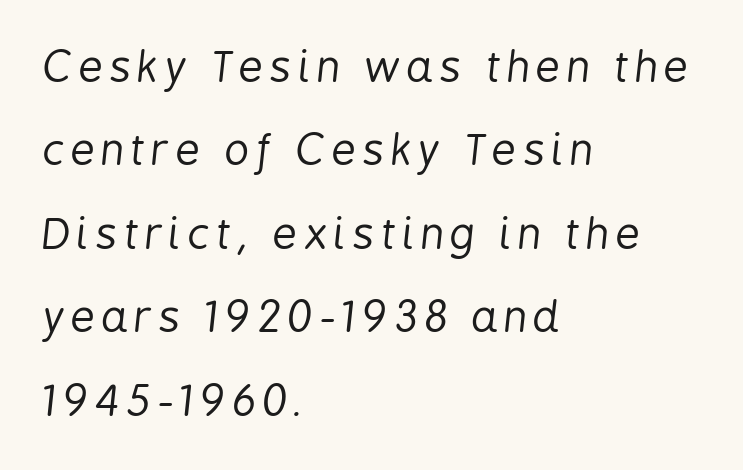
Q: Is the text bold? A: No.
Q: Is the text italic (slanted)? A: Yes, it leans right by about 6 degrees.
Q: Is the text underlined? A: No.
Q: How is the paragraph aligned? A: Left-aligned.
Q: Is the spacing between lines tight, normal or loose? A: Loose.
Q: Width (condensed, normal, or wide)? A: Condensed.
Q: Stroke contrast? A: Low.
Q: x-height? A: Medium.
Q: Monospaced? A: No.
